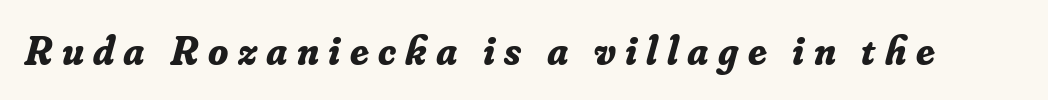
The image shows 41 px bold serif type, italic (leaning right); set unusually wide letter spacing (+0.23 em), not underlined; low stroke contrast and a small x-height.
